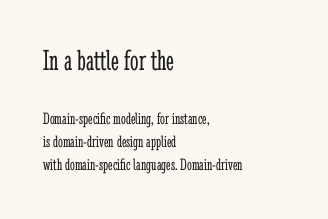
Q: Is the text bold? A: No.
Q: Is the text italic (slanted)? A: No, it is upright.
Q: Is the typeface a serif or a sans-serif typeface? A: Serif.
Q: Is the text underlined? A: No.
Q: How is the paragraph aligned? A: Left-aligned.
Q: Is the spacing between letters normal or unusually wide? A: Normal.
Q: Is the spacing between lines tight, normal or loose? A: Normal.
Q: Which block of text is set in a larger size, the first (top) or the second (bottom)? A: The first (top) one.
Q: Width (condensed, normal, or wide)? A: Condensed.
Q: Stroke contrast? A: Low.
Q: x-height? A: Medium.
Q: Monospaced? A: No.
